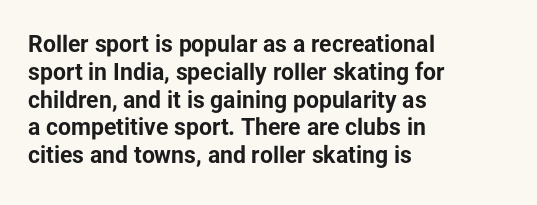
{"italic": "no", "bold": "yes", "underline": "no", "align": "left", "line_spacing_ratio": 1.21, "letter_spacing": "normal", "letter_spacing_em": 0.0, "glyph_px": 23}
